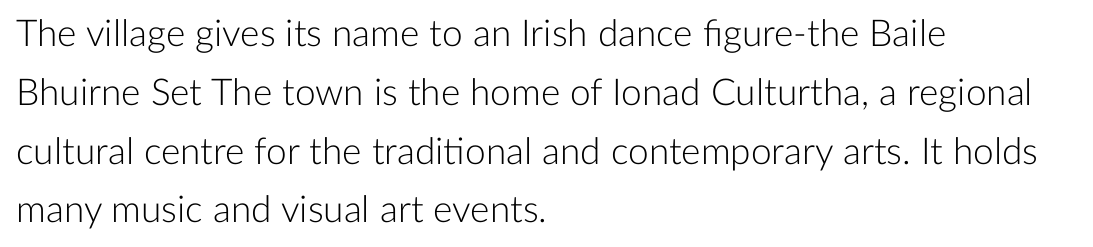
{"serif": "no", "italic": "no", "bold": "no", "weight": "light", "width": "normal", "stroke_contrast": "low", "x_height": "medium", "monospaced": "no", "underline": "no", "align": "left", "line_spacing": "normal", "line_spacing_ratio": 1.59, "letter_spacing": "normal", "letter_spacing_em": 0.0, "glyph_px": 37}
